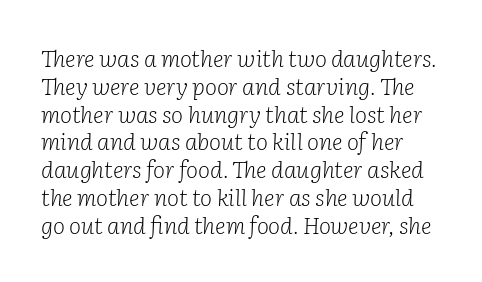
Caption: standard tracking, unaltered. These glyphs show unthickened strokes, regular width or finer. This is oblique type, the kind used for emphasis or titles. Rule under the text: the space is simply empty.
